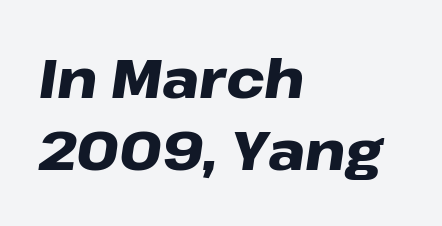
Q: Is the text bold? A: Yes.
Q: Is the text italic (slanted)? A: Yes, it leans right by about 8 degrees.
Q: Is the text underlined? A: No.
Q: How is the paragraph aligned? A: Left-aligned.
Q: Is the spacing between letters normal or unusually wide? A: Normal.
Q: Is the spacing between lines tight, normal or loose? A: Normal.
Q: Width (condensed, normal, or wide)? A: Wide.
Q: Stroke contrast? A: Low.
Q: x-height? A: Medium.
Q: Monospaced? A: No.
